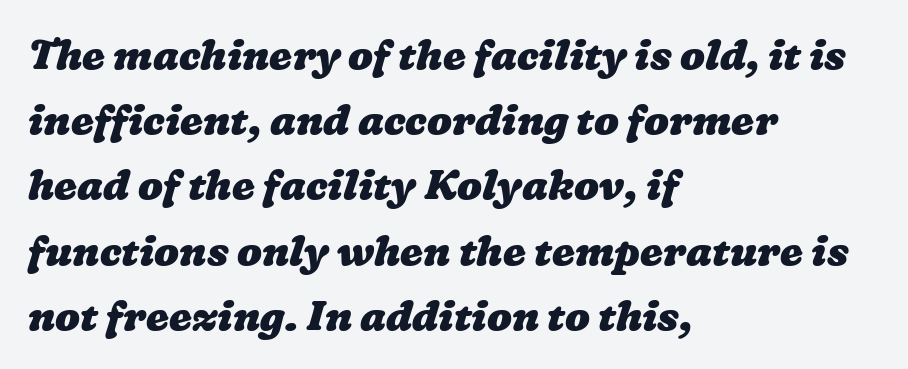
Words appear dense and cohesive because spacing is normal. Is the type bold? Yes — the strokes are clearly thick and heavy. The passage shown stacks its lines at a standard gap. Notice how the passage keeps a crisp vertical edge on the left only.
